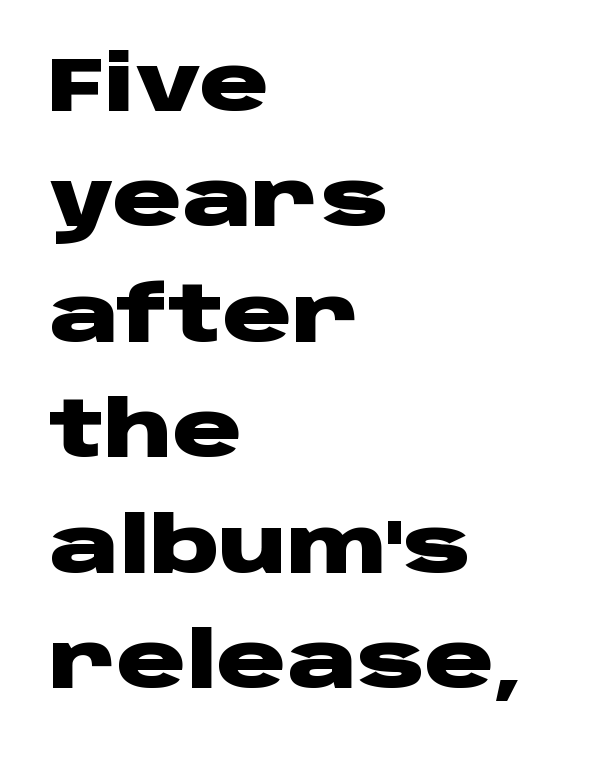
Descender tails drop into unmarked territory. The letters stand straight up with perfectly vertical stems. Note the varied advance widths — an 'i' is clearly narrower than an 'm'. This sample uses a sans-serif face. The rendering anchors every line to the left-hand side.
